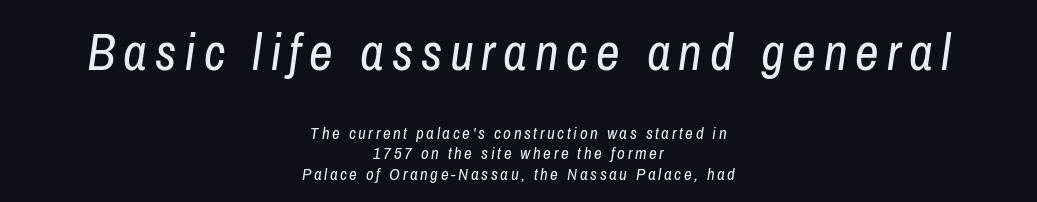
Q: Is the text bold? A: No.
Q: Is the text italic (slanted)? A: Yes, it leans right by about 8 degrees.
Q: Is the text underlined? A: No.
Q: How is the paragraph aligned? A: Centered.
Q: Which block of text is set in a larger size, the first (top) or the second (bottom)? A: The first (top) one.
Q: Width (condensed, normal, or wide)? A: Condensed.
Q: Stroke contrast? A: Low.
Q: x-height? A: Medium.
Q: Monospaced? A: No.
